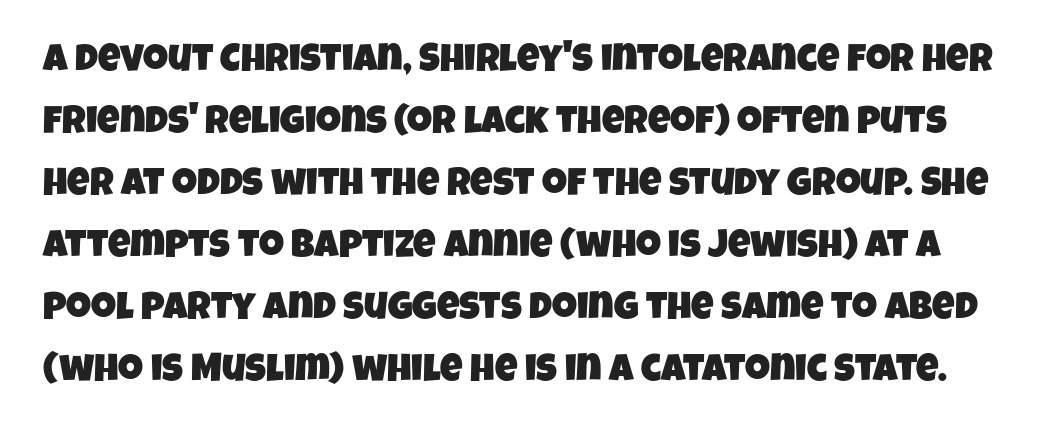
Q: Is the typeface a serif or a sans-serif typeface? A: Sans-serif.
Q: Is the text underlined? A: No.
Q: Is the spacing between letters normal or unusually wide? A: Normal.
Q: Is the spacing between lines tight, normal or loose? A: Normal.
Q: Width (condensed, normal, or wide)? A: Condensed.
Q: Stroke contrast? A: Low.
Q: x-height? A: Large.
Q: Monospaced? A: No.
